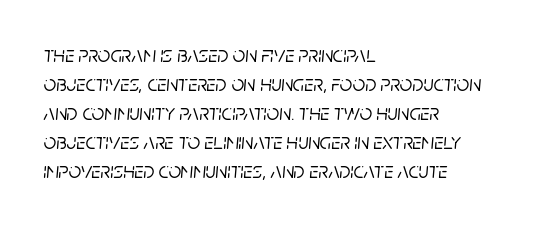
{"italic": "yes", "lean": "right", "slant_degrees": 5, "underline": "no", "align": "left", "line_spacing": "normal", "line_spacing_ratio": 1.32, "letter_spacing": "normal", "letter_spacing_em": 0.0, "glyph_px": 22}
